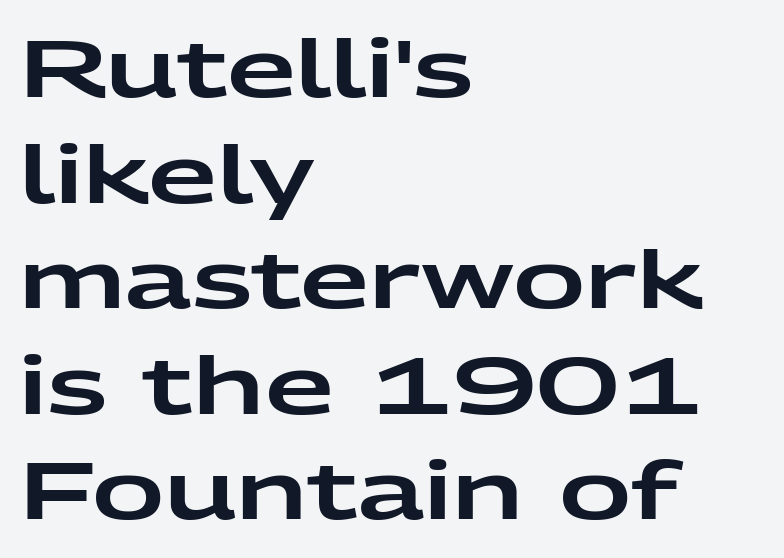
{"serif": "no", "italic": "no", "width": "wide", "stroke_contrast": "low", "x_height": "medium", "monospaced": "no", "underline": "no", "align": "left", "line_spacing": "normal", "line_spacing_ratio": 1.32, "letter_spacing": "normal", "letter_spacing_em": 0.0, "glyph_px": 80}
